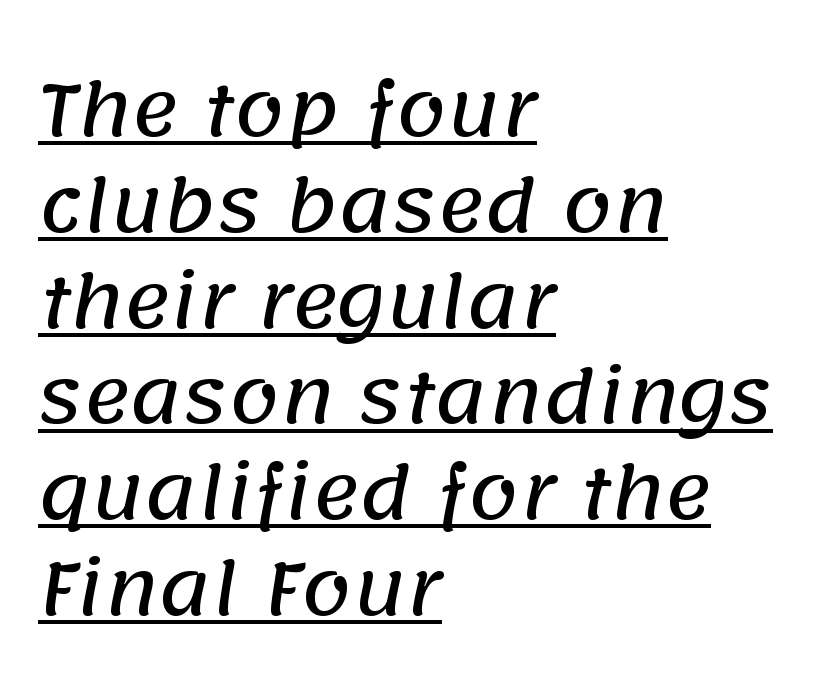
The image shows 72 px sans-serif type; set left-aligned, normal line spacing (1.33x), normal letter spacing, underlined; low stroke contrast and a large x-height.
